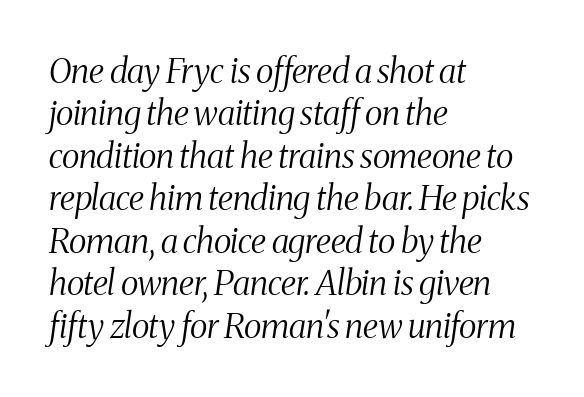
The image shows 34 px light, condensed serif type, italic (leaning right); set left-aligned, normal line spacing (1.25x), normal letter spacing, not underlined; medium stroke contrast and a medium x-height.
